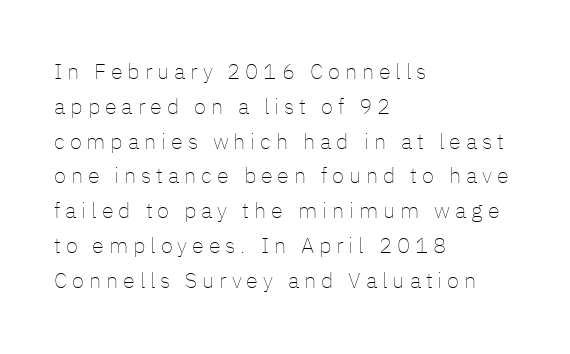
Q: Is the text bold? A: No.
Q: Is the text italic (slanted)? A: No, it is upright.
Q: Is the text underlined? A: No.
Q: How is the paragraph aligned? A: Left-aligned.
Q: Is the spacing between letters normal or unusually wide? A: Unusually wide.
Q: Is the spacing between lines tight, normal or loose? A: Normal.
